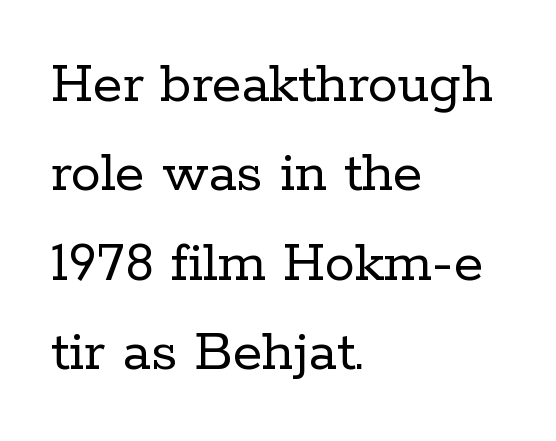
Q: Is the text bold? A: No.
Q: Is the text italic (slanted)? A: No, it is upright.
Q: Is the typeface a serif or a sans-serif typeface? A: Serif.
Q: Is the text underlined? A: No.
Q: How is the paragraph aligned? A: Left-aligned.
Q: Is the spacing between letters normal or unusually wide? A: Normal.
Q: Is the spacing between lines tight, normal or loose? A: Normal.
Q: Width (condensed, normal, or wide)? A: Normal.
Q: Stroke contrast? A: Low.
Q: x-height? A: Medium.
Q: Monospaced? A: No.
